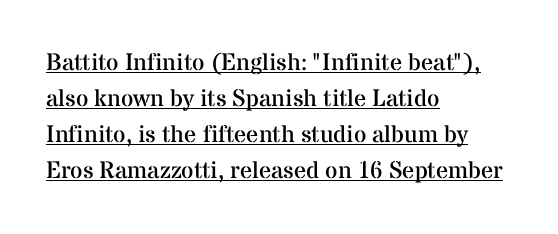
The image shows 24 px text type, upright; set left-aligned, normal line spacing (1.5x), normal letter spacing, underlined.
